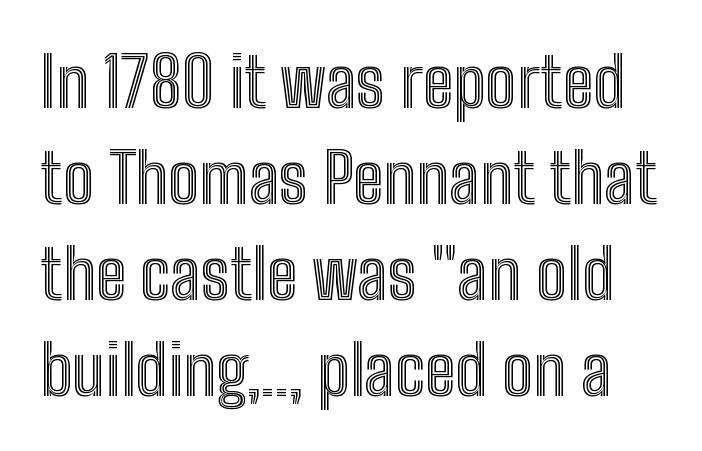
Q: Is the text italic (slanted)? A: No, it is upright.
Q: Is the text underlined? A: No.
Q: Is the spacing between letters normal or unusually wide? A: Normal.
Q: Is the spacing between lines tight, normal or loose? A: Normal.
Q: Width (condensed, normal, or wide)? A: Condensed.
Q: x-height? A: Medium.
Q: Monospaced? A: No.
